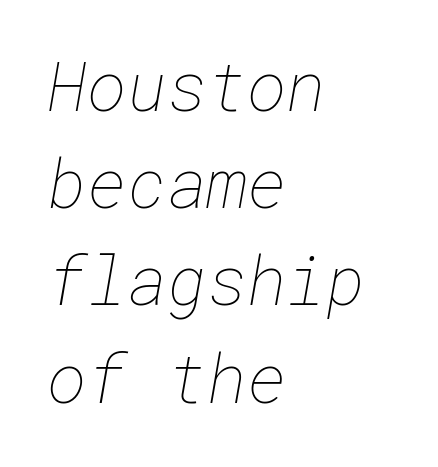
Q: Is the text bold? A: No.
Q: Is the text underlined? A: No.
Q: How is the paragraph aligned? A: Left-aligned.
Q: Is the spacing between letters normal or unusually wide? A: Normal.
Q: Is the spacing between lines tight, normal or loose? A: Normal.
Q: Width (condensed, normal, or wide)? A: Normal.
Q: Stroke contrast? A: Low.
Q: x-height? A: Medium.
